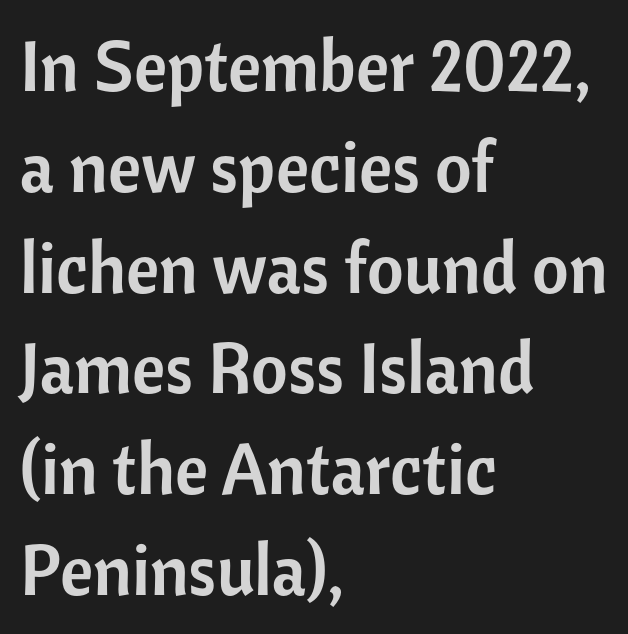
Q: Is the text italic (slanted)? A: No, it is upright.
Q: Is the typeface a serif or a sans-serif typeface? A: Sans-serif.
Q: Is the text underlined? A: No.
Q: How is the paragraph aligned? A: Left-aligned.
Q: Is the spacing between letters normal or unusually wide? A: Normal.
Q: Is the spacing between lines tight, normal or loose? A: Normal.
Q: Width (condensed, normal, or wide)? A: Normal.
Q: Stroke contrast? A: Low.
Q: x-height? A: Medium.
Q: Monospaced? A: No.
